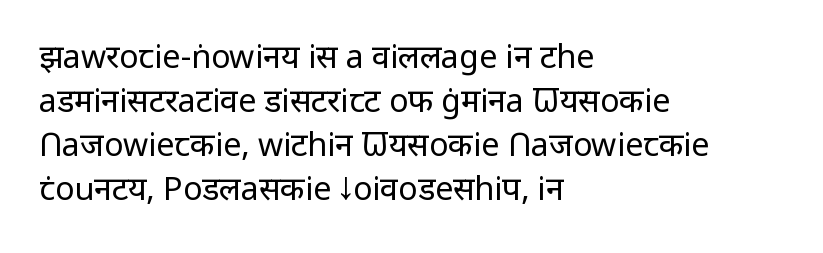
{"serif": "no", "italic": "no", "bold": "no", "weight": "regular", "width": "normal", "stroke_contrast": "low", "x_height": "medium", "monospaced": "no", "underline": "no", "align": "left", "line_spacing": "normal", "line_spacing_ratio": 1.37, "letter_spacing": "normal", "letter_spacing_em": 0.0, "glyph_px": 32}
